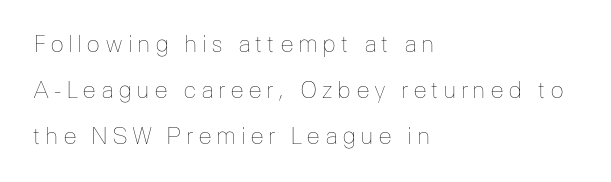
Q: Is the text bold? A: No.
Q: Is the text italic (slanted)? A: No, it is upright.
Q: Is the text underlined? A: No.
Q: How is the paragraph aligned? A: Left-aligned.
Q: Is the spacing between lines tight, normal or loose? A: Loose.
